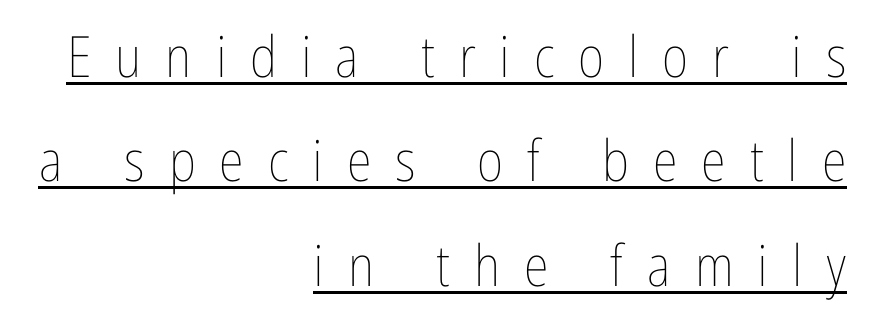
The image shows 57 px thin, condensed type, upright; set right-aligned, line spacing 1.83x, unusually wide letter spacing (+0.42 em), underlined; low stroke contrast and a medium x-height.
